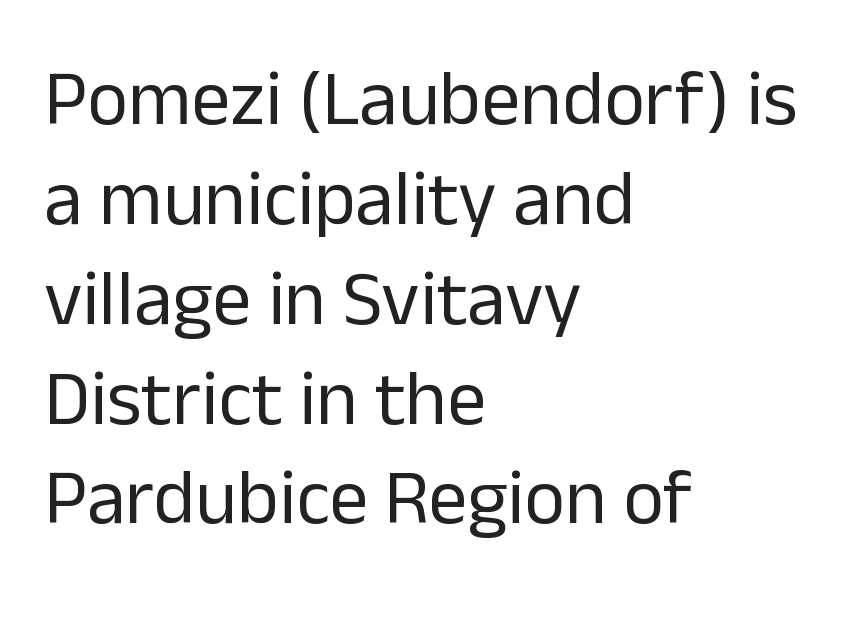
The line texture is even and compact thanks to regular tracking. The block of text has a typical density, with ordinary space between rows. Is the type heavy? It reads as light-to-regular instead. Unlike italic type, these characters show no tilt at all. A sans-serif font was chosen for this passage.
